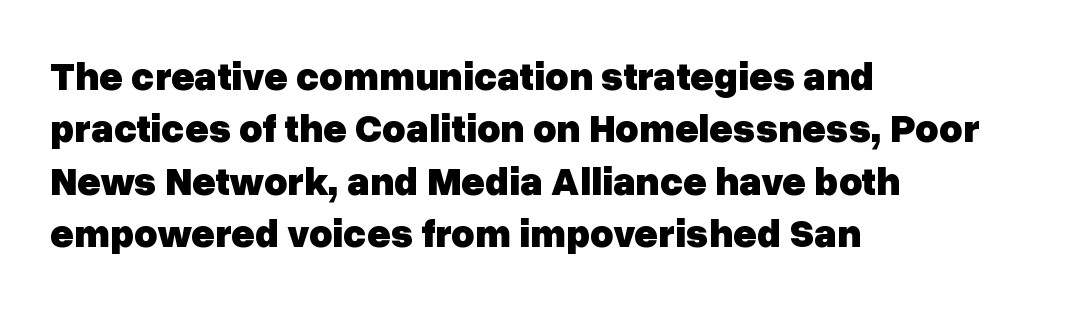
{"serif": "no", "italic": "no", "bold": "yes", "weight": "heavy", "width": "normal", "stroke_contrast": "low", "x_height": "medium", "monospaced": "no", "underline": "no", "align": "left", "line_spacing": "normal", "line_spacing_ratio": 1.31, "letter_spacing": "normal", "letter_spacing_em": 0.0, "glyph_px": 40}
